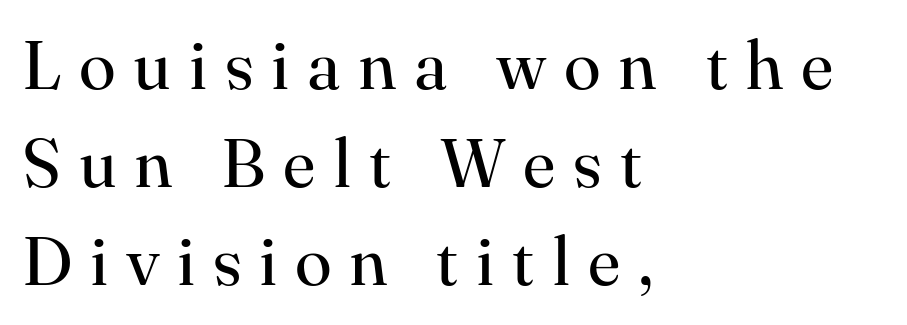
The image shows 68 px regular-weight serif type, upright; set left-aligned, normal line spacing (1.44x), unusually wide letter spacing (+0.26 em), not underlined; high stroke contrast and a small x-height.
